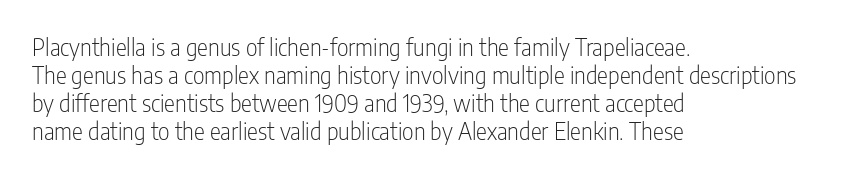
Every stem runs plumb, perpendicular to the baseline. Layout note: lines flush left. Decoration check: the copy has no underline. Short note: letters normally spaced.
